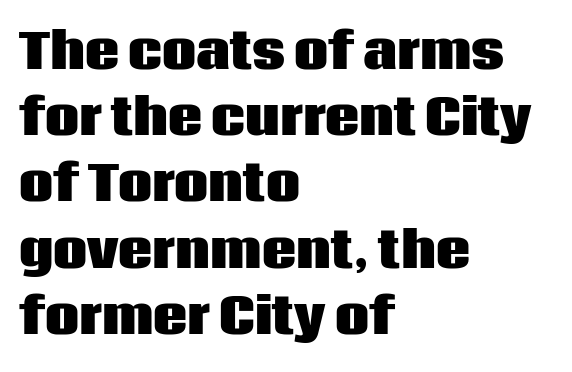
The image shows 48 px heavy sans-serif type, upright; set left-aligned, normal line spacing (1.38x), normal letter spacing, not underlined; low stroke contrast and a large x-height.
